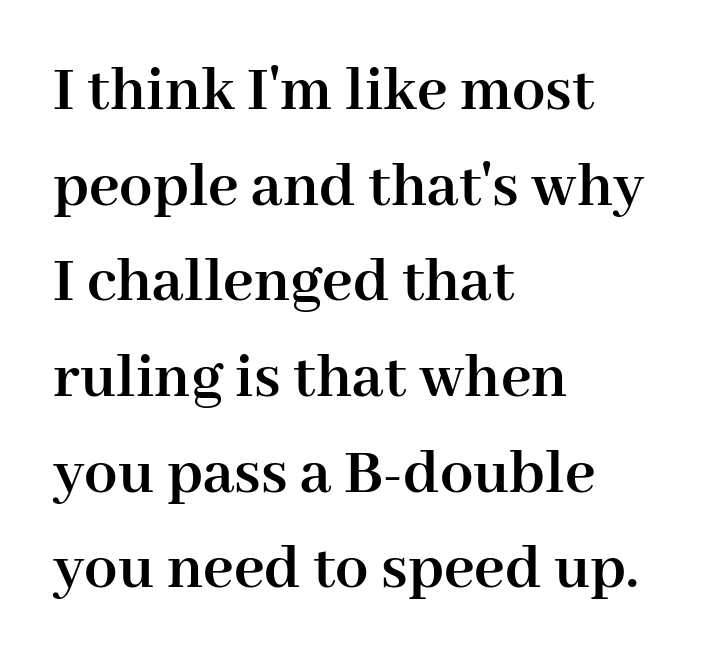
The image shows 66 px semibold serif type, upright; set left-aligned, normal line spacing (1.45x), normal letter spacing, not underlined; high stroke contrast and a medium x-height.
